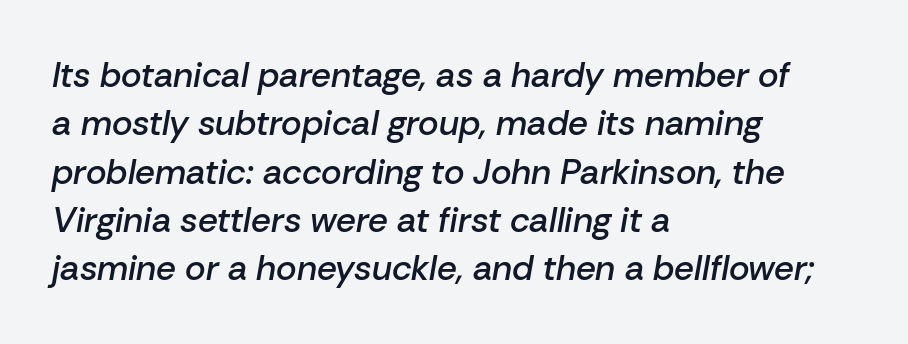
The image shows 35 px semibold type, italic (leaning right); set left-aligned, normal line spacing (1.38x), normal letter spacing, not underlined; low stroke contrast and a medium x-height.
